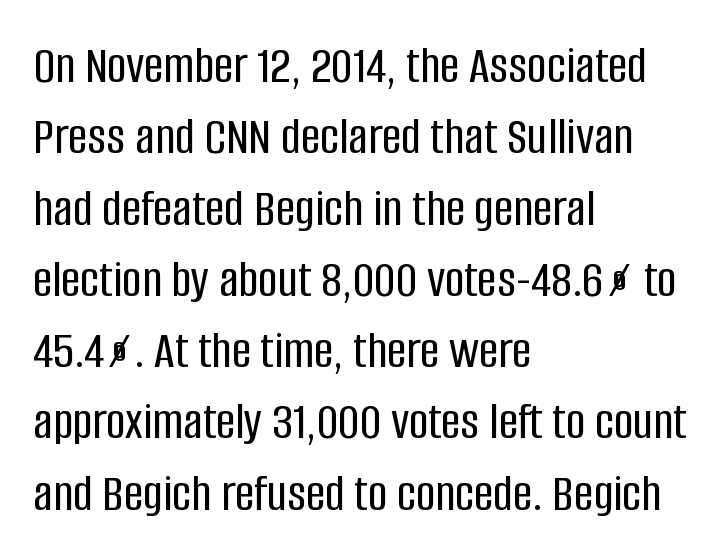
The image shows 54 px condensed sans-serif type, upright; set left-aligned, normal line spacing (1.32x), normal letter spacing, not underlined; low stroke contrast and a large x-height.
